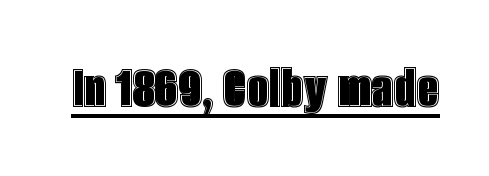
Q: Is the text italic (slanted)? A: No, it is upright.
Q: Is the text underlined? A: Yes.
Q: Is the spacing between letters normal or unusually wide? A: Normal.
Q: Width (condensed, normal, or wide)? A: Condensed.
Q: x-height? A: Large.
Q: Monospaced? A: No.
